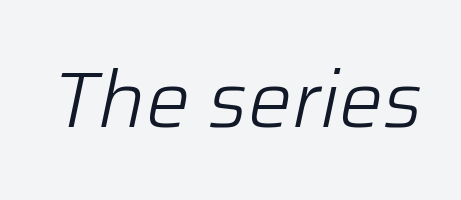
{"italic": "yes", "lean": "right", "slant_degrees": 12, "bold": "no", "weight": "light", "width": "normal", "stroke_contrast": "low", "x_height": "medium", "monospaced": "no", "underline": "no", "letter_spacing": "normal", "letter_spacing_em": 0.0, "glyph_px": 78}
